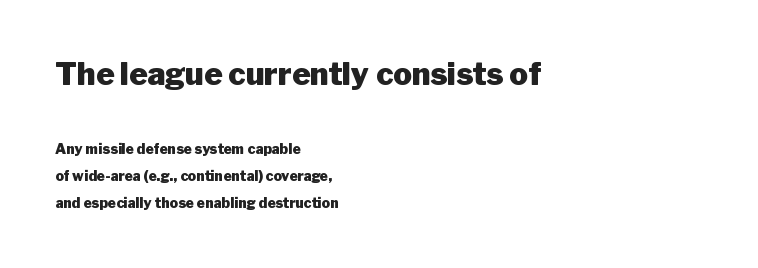
This sample is left-justified, so line endings fall wherever the words run out. Here the first block reads like a headline and the second like body copy. This is sans-serif lettering, the kind often seen on screens and signage. A typesetter would call this zero additional tracking. Looks like regular typesetting: each glyph gets only the width it needs. A clean baseline with only descenders dipping below it.
